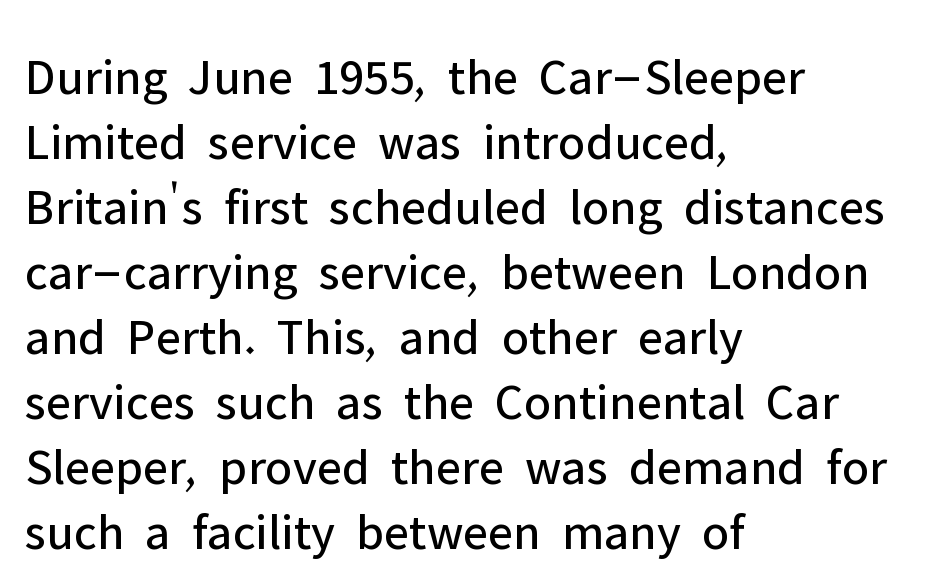
{"serif": "no", "italic": "no", "bold": "no", "weight": "regular", "width": "normal", "stroke_contrast": "low", "x_height": "medium", "monospaced": "no", "underline": "no", "align": "left", "line_spacing": "normal", "line_spacing_ratio": 1.25, "letter_spacing": "normal", "letter_spacing_em": 0.0, "glyph_px": 52}
